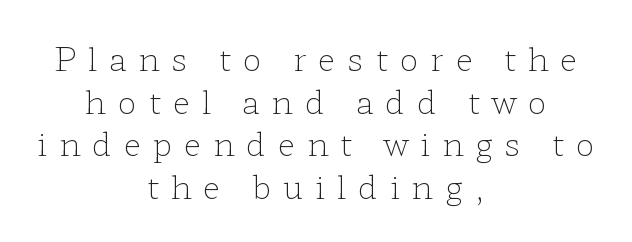
Q: Is the text bold? A: No.
Q: Is the text italic (slanted)? A: No, it is upright.
Q: Is the typeface a serif or a sans-serif typeface? A: Serif.
Q: Is the text underlined? A: No.
Q: How is the paragraph aligned? A: Centered.
Q: Is the spacing between letters normal or unusually wide? A: Unusually wide.
Q: Is the spacing between lines tight, normal or loose? A: Normal.
Q: Width (condensed, normal, or wide)? A: Wide.
Q: Stroke contrast? A: Low.
Q: x-height? A: Medium.
Q: Monospaced? A: No.
